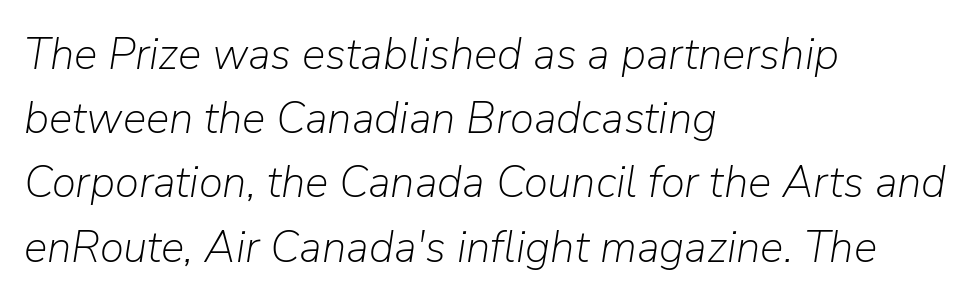
Q: Is the text bold? A: No.
Q: Is the text italic (slanted)? A: Yes, it leans right by about 9 degrees.
Q: Is the text underlined? A: No.
Q: How is the paragraph aligned? A: Left-aligned.
Q: Is the spacing between letters normal or unusually wide? A: Normal.
Q: Is the spacing between lines tight, normal or loose? A: Normal.
Q: Width (condensed, normal, or wide)? A: Normal.
Q: Stroke contrast? A: Low.
Q: x-height? A: Medium.
Q: Monospaced? A: No.
